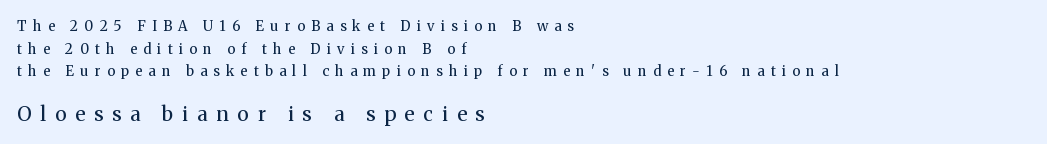
Q: Is the text bold? A: No.
Q: Is the text italic (slanted)? A: No, it is upright.
Q: Is the text underlined? A: No.
Q: How is the paragraph aligned? A: Left-aligned.
Q: Is the spacing between letters normal or unusually wide? A: Unusually wide.
Q: Is the spacing between lines tight, normal or loose? A: Normal.
Q: Which block of text is set in a larger size, the first (top) or the second (bottom)? A: The second (bottom) one.
